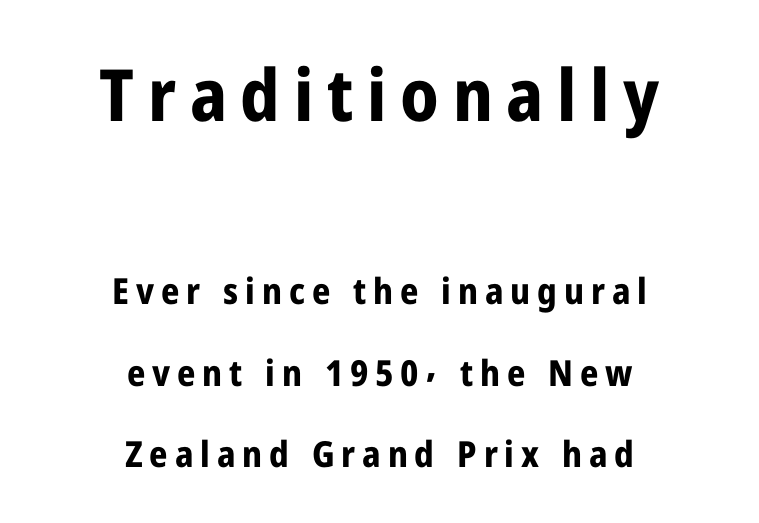
The image shows 72 px bold, condensed sans-serif type, upright; set centered, loose line spacing (2.27x), not underlined; the first (top) block is 2.0x larger; low stroke contrast and a medium x-height.
